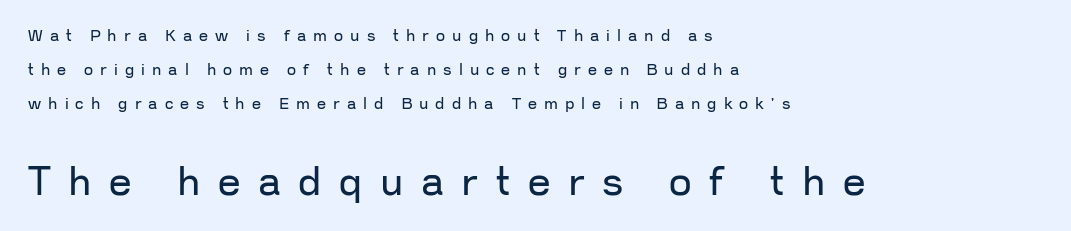
Q: Is the text bold? A: No.
Q: Is the text italic (slanted)? A: No, it is upright.
Q: Is the typeface a serif or a sans-serif typeface? A: Sans-serif.
Q: Is the text underlined? A: No.
Q: How is the paragraph aligned? A: Left-aligned.
Q: Is the spacing between letters normal or unusually wide? A: Unusually wide.
Q: Is the spacing between lines tight, normal or loose? A: Loose.
Q: Which block of text is set in a larger size, the first (top) or the second (bottom)? A: The second (bottom) one.
Q: Width (condensed, normal, or wide)? A: Normal.
Q: Stroke contrast? A: Low.
Q: x-height? A: Medium.
Q: Monospaced? A: No.
